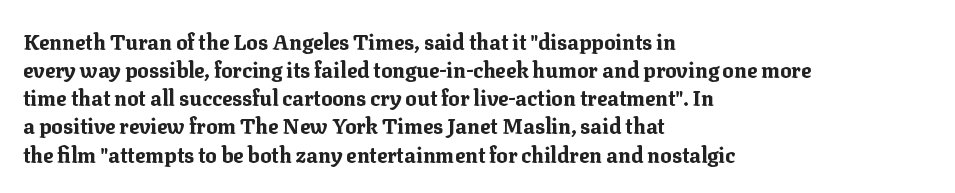
Anything drawn beneath the words? Only blank space. Evenly set lines give the paragraph a standard silhouette. In CSS terms this would be text-align: left. The font's upright variant was chosen for this text. Strokes here are thick enough to call this a true bold.
